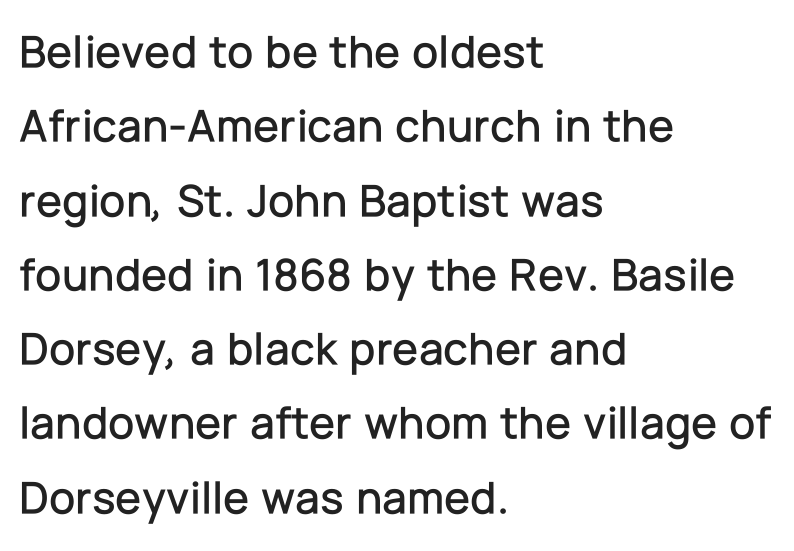
The image shows 47 px sans-serif type, upright; set left-aligned, normal line spacing (1.58x), normal letter spacing, not underlined; low stroke contrast and a medium x-height.
